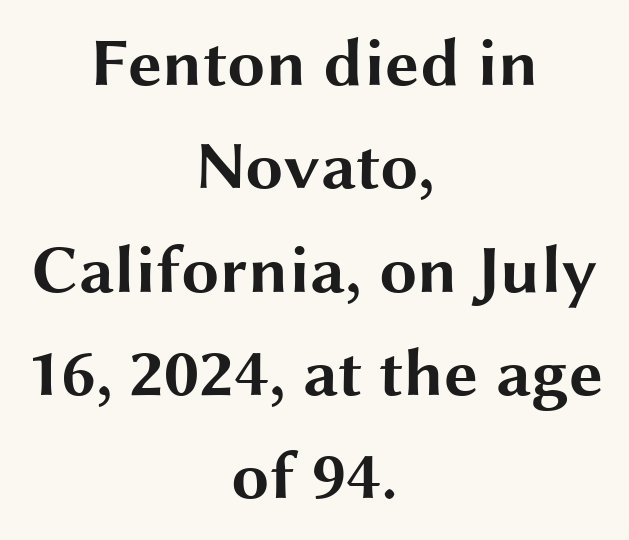
Q: Is the text bold? A: Yes.
Q: Is the text italic (slanted)? A: No, it is upright.
Q: Is the typeface a serif or a sans-serif typeface? A: Sans-serif.
Q: Is the text underlined? A: No.
Q: How is the paragraph aligned? A: Centered.
Q: Is the spacing between letters normal or unusually wide? A: Normal.
Q: Is the spacing between lines tight, normal or loose? A: Normal.
Q: Width (condensed, normal, or wide)? A: Wide.
Q: Stroke contrast? A: Medium.
Q: x-height? A: Medium.
Q: Monospaced? A: No.
